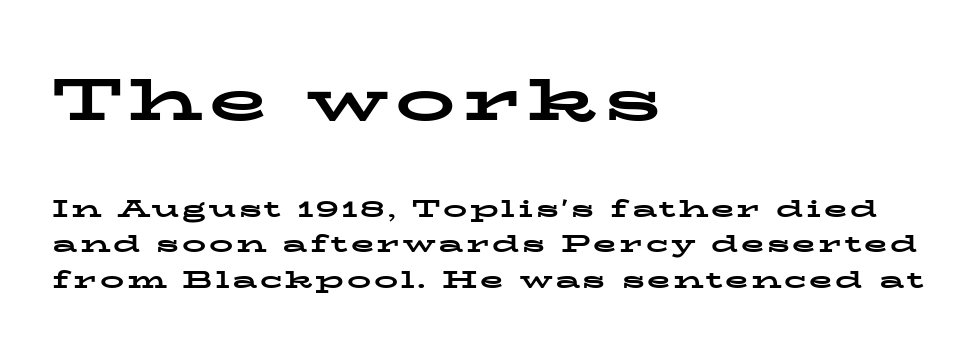
Q: Is the text bold? A: Yes.
Q: Is the text italic (slanted)? A: No, it is upright.
Q: Is the typeface a serif or a sans-serif typeface? A: Serif.
Q: Is the text underlined? A: No.
Q: How is the paragraph aligned? A: Left-aligned.
Q: Is the spacing between lines tight, normal or loose? A: Normal.
Q: Which block of text is set in a larger size, the first (top) or the second (bottom)? A: The first (top) one.
Q: Width (condensed, normal, or wide)? A: Wide.
Q: Stroke contrast? A: Low.
Q: x-height? A: Medium.
Q: Monospaced? A: No.
